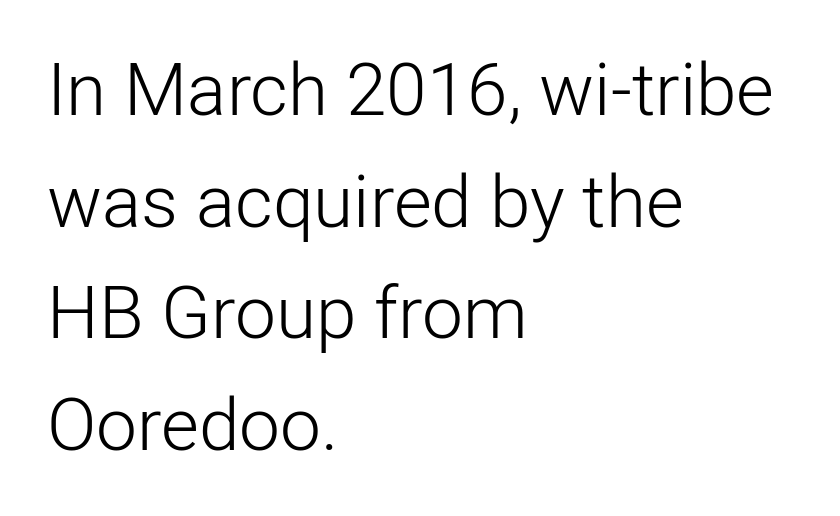
The image shows 73 px light sans-serif type, upright; set left-aligned, normal line spacing (1.53x), normal letter spacing, not underlined; low stroke contrast and a medium x-height.
